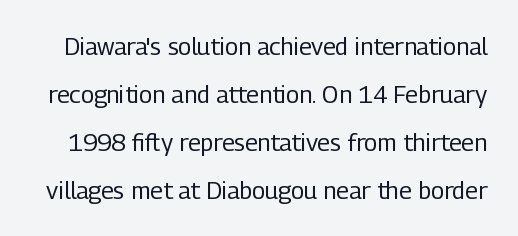
Stroke thickness stays within the range of a standard reading face or lighter. The letterforms sit shoulder to shoulder at normal distance. Is there any slant? The stems are plumb. Airy leading. The string is rendered with underlining switched off.
